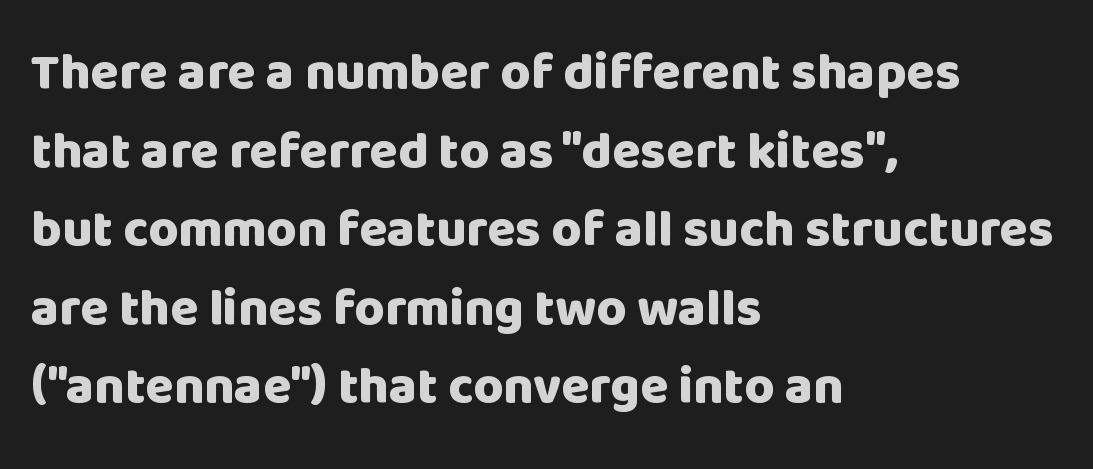
The image shows 52 px heavy sans-serif type, upright; set left-aligned, normal line spacing (1.51x), normal letter spacing, not underlined; low stroke contrast and a large x-height.
